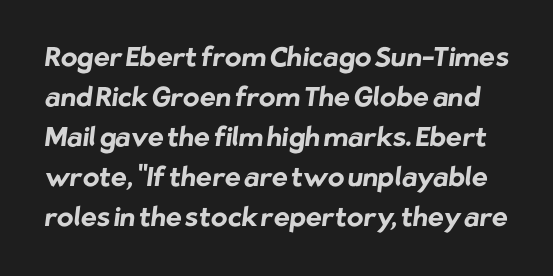
Glyph-to-glyph distance matches everyday printed text. These lines sit exactly where default settings would place them. The words here are not underlined. The typesetting leans heavy: a genuine bold.
